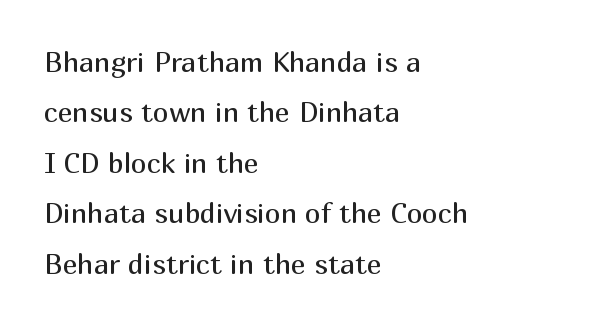
Q: Is the text bold? A: No.
Q: Is the text italic (slanted)? A: No, it is upright.
Q: Is the typeface a serif or a sans-serif typeface? A: Sans-serif.
Q: Is the text underlined? A: No.
Q: How is the paragraph aligned? A: Left-aligned.
Q: Is the spacing between letters normal or unusually wide? A: Normal.
Q: Width (condensed, normal, or wide)? A: Normal.
Q: Stroke contrast? A: Medium.
Q: x-height? A: Medium.
Q: Monospaced? A: No.
